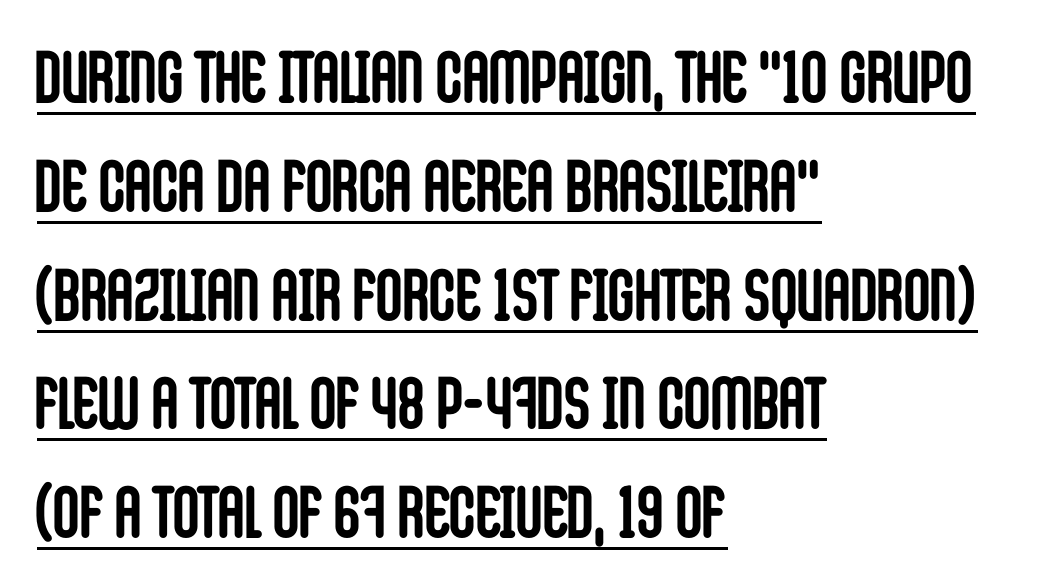
The image shows 73 px semibold, condensed sans-serif type, upright; set left-aligned, normal line spacing (1.49x), normal letter spacing, underlined; low stroke contrast and a large x-height.
